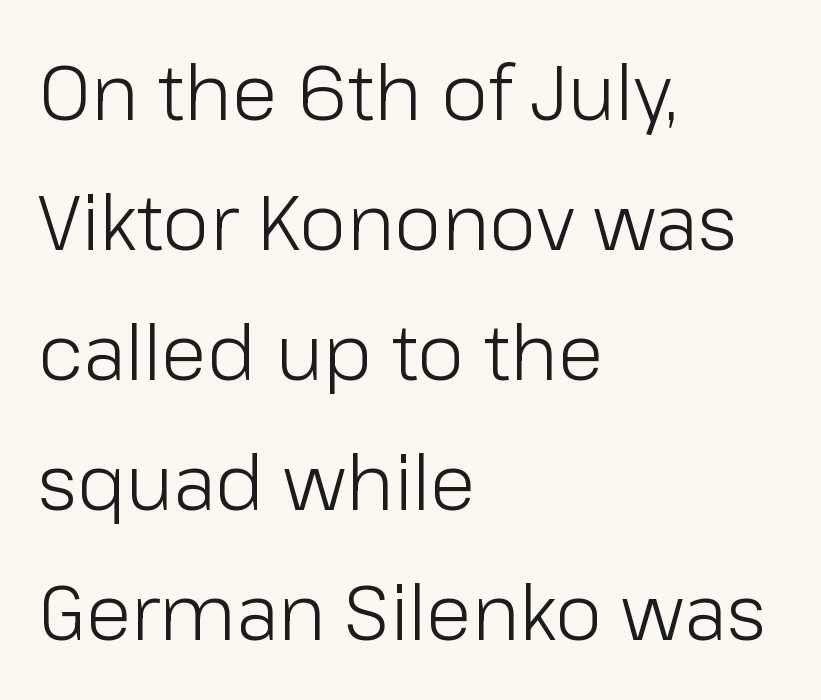
Q: Is the text bold? A: No.
Q: Is the text italic (slanted)? A: No, it is upright.
Q: Is the typeface a serif or a sans-serif typeface? A: Sans-serif.
Q: Is the text underlined? A: No.
Q: How is the paragraph aligned? A: Left-aligned.
Q: Is the spacing between letters normal or unusually wide? A: Normal.
Q: Width (condensed, normal, or wide)? A: Normal.
Q: Stroke contrast? A: Low.
Q: x-height? A: Medium.
Q: Monospaced? A: No.
